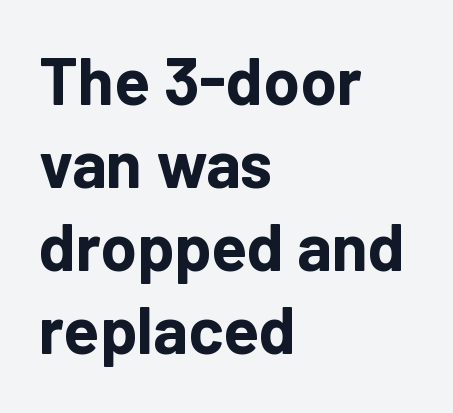
Think of a printed novel: that variable character pitch is what you see here. Ordinary non-slanted type is in use. One glance says typical: line gaps are just what's usual. No word sits above an underline. Thick stems and heavy bowls — unmistakably bold. Classification — sans serif.
